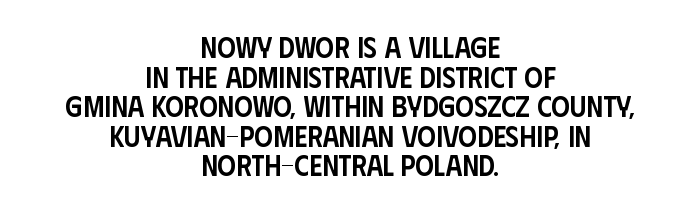
Q: Is the text bold? A: Semi-bold.
Q: Is the text italic (slanted)? A: No, it is upright.
Q: Is the typeface a serif or a sans-serif typeface? A: Sans-serif.
Q: Is the text underlined? A: No.
Q: How is the paragraph aligned? A: Centered.
Q: Is the spacing between letters normal or unusually wide? A: Normal.
Q: Is the spacing between lines tight, normal or loose? A: Tight.
Q: Width (condensed, normal, or wide)? A: Condensed.
Q: Stroke contrast? A: Low.
Q: x-height? A: Large.
Q: Monospaced? A: No.
